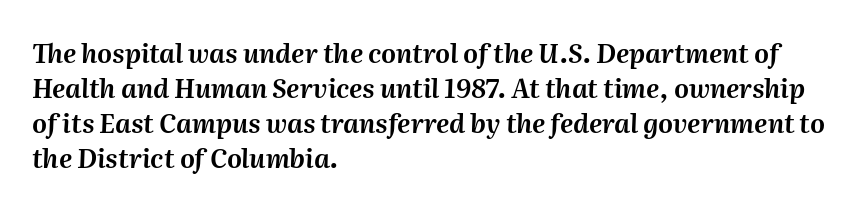
Short note: letters normally spaced. Observe the lean: these are italic letterforms. Whoever set this chose a conventional vertical rhythm. Reading down the block, your eye returns to a fixed left position each line. Check the space under the baseline: it is left empty.
